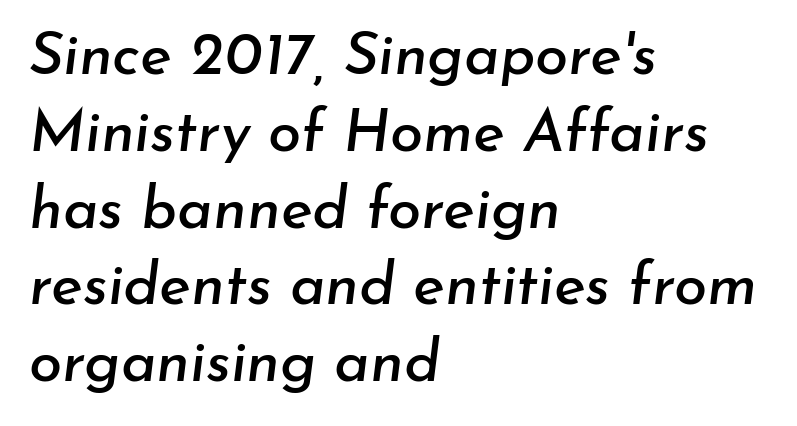
The image shows 60 px text type, italic (leaning right); set left-aligned, normal line spacing (1.28x), normal letter spacing, not underlined; low stroke contrast and a small x-height.
